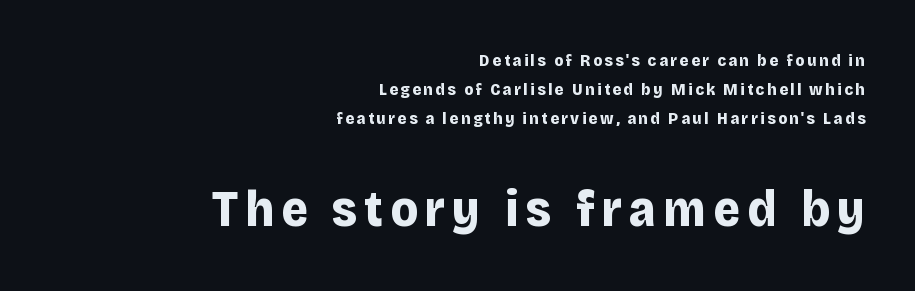
{"serif": "no", "italic": "no", "bold": "yes", "weight": "bold", "width": "normal", "stroke_contrast": "low", "x_height": "large", "monospaced": "no", "underline": "no", "align": "right", "line_spacing_ratio": 1.71, "larger_block": "second", "size_ratio": 3.0, "glyph_px": 51}
